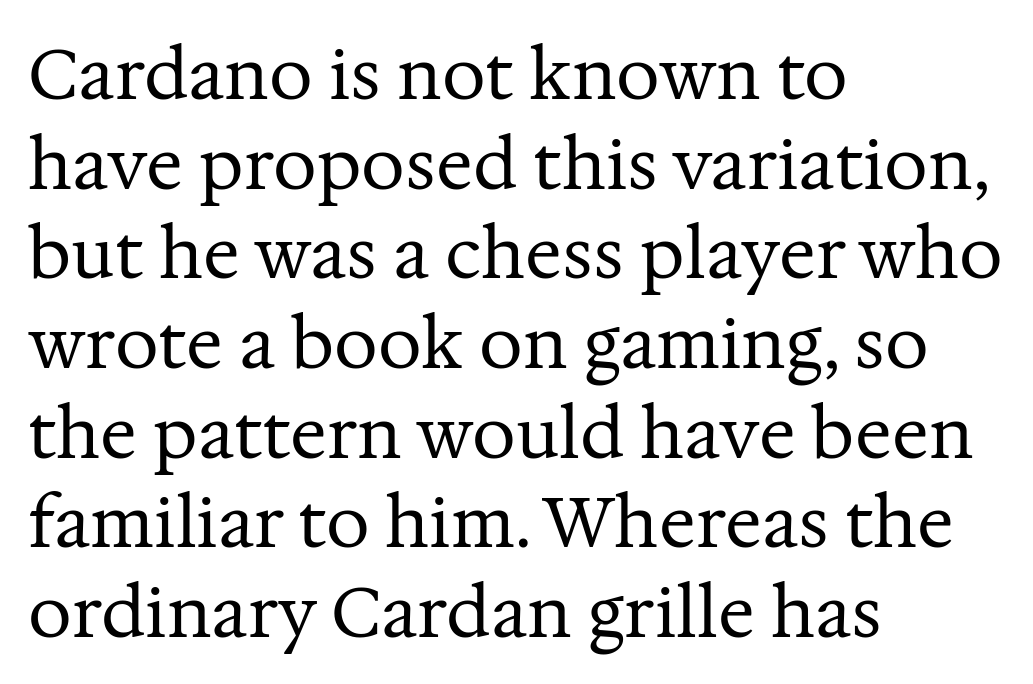
{"serif": "yes", "italic": "no", "bold": "no", "weight": "regular", "width": "normal", "stroke_contrast": "medium", "x_height": "medium", "monospaced": "no", "underline": "no", "align": "left", "line_spacing": "normal", "line_spacing_ratio": 1.3, "letter_spacing": "normal", "letter_spacing_em": 0.0, "glyph_px": 69}
